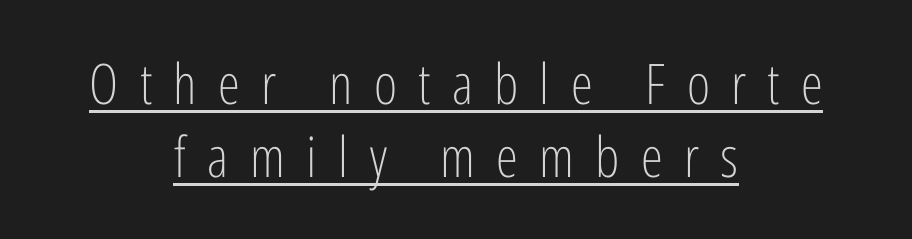
The image shows 56 px light, condensed sans-serif type, upright; set centered, normal line spacing (1.31x), unusually wide letter spacing (+0.38 em), underlined; low stroke contrast and a medium x-height.
